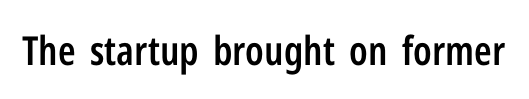
{"serif": "no", "italic": "no", "bold": "semi", "weight": "semibold", "width": "condensed", "stroke_contrast": "low", "x_height": "medium", "monospaced": "no", "underline": "no", "letter_spacing": "normal", "letter_spacing_em": 0.0, "glyph_px": 40}
